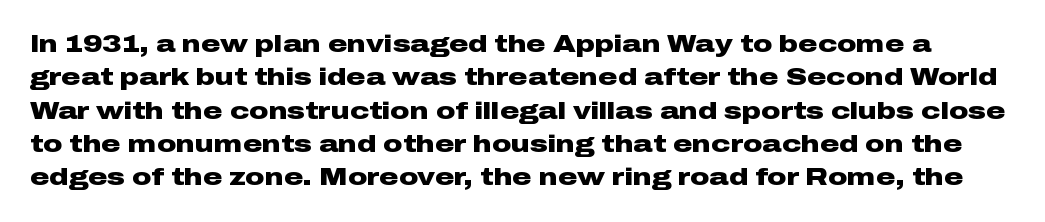
{"italic": "no", "bold": "yes", "underline": "no", "line_spacing": "normal", "line_spacing_ratio": 1.39, "letter_spacing": "normal", "letter_spacing_em": 0.0, "glyph_px": 24}
